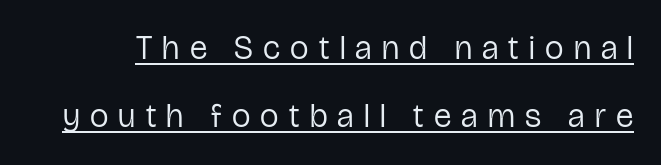
Q: Is the text bold? A: No.
Q: Is the text italic (slanted)? A: No, it is upright.
Q: Is the typeface a serif or a sans-serif typeface? A: Sans-serif.
Q: Is the text underlined? A: Yes.
Q: Is the spacing between letters normal or unusually wide? A: Unusually wide.
Q: Is the spacing between lines tight, normal or loose? A: Loose.
Q: Width (condensed, normal, or wide)? A: Condensed.
Q: Stroke contrast? A: Low.
Q: x-height? A: Medium.
Q: Monospaced? A: No.
